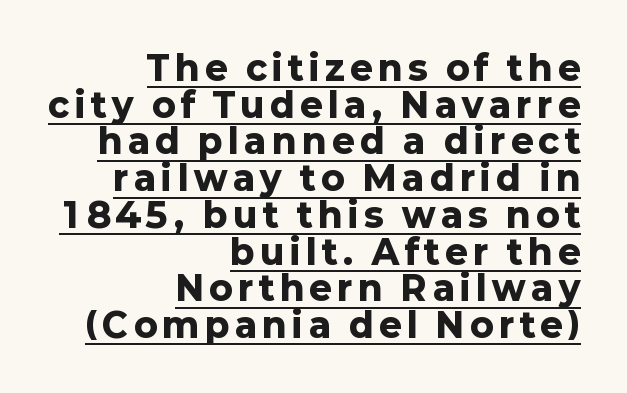
{"serif": "no", "italic": "no", "bold": "yes", "weight": "heavy", "width": "normal", "stroke_contrast": "low", "x_height": "medium", "monospaced": "no", "underline": "yes", "align": "right", "line_spacing": "tight", "line_spacing_ratio": 1.08, "glyph_px": 34}
